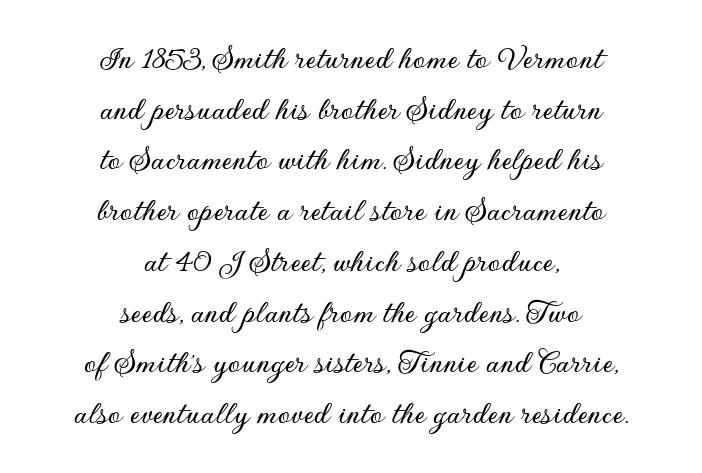
Caption: multi-line text, centered on the measure. You could call the tracking neutral — neither tight nor loose. The baseline area is clear. If you measured baseline to baseline, you'd find a middling distance. Does the type have serifs? No, each stem ends abruptly.
